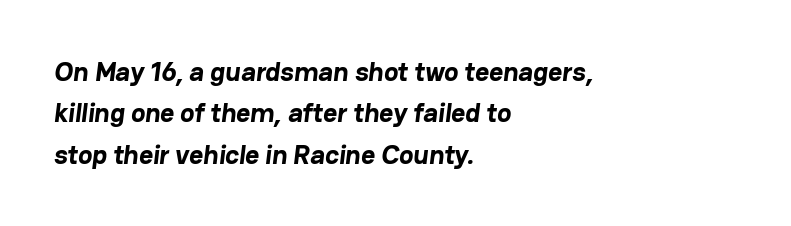
{"bold": "yes", "underline": "no", "align": "left", "line_spacing": "normal", "line_spacing_ratio": 1.53, "letter_spacing": "normal", "letter_spacing_em": 0.0, "glyph_px": 27}
